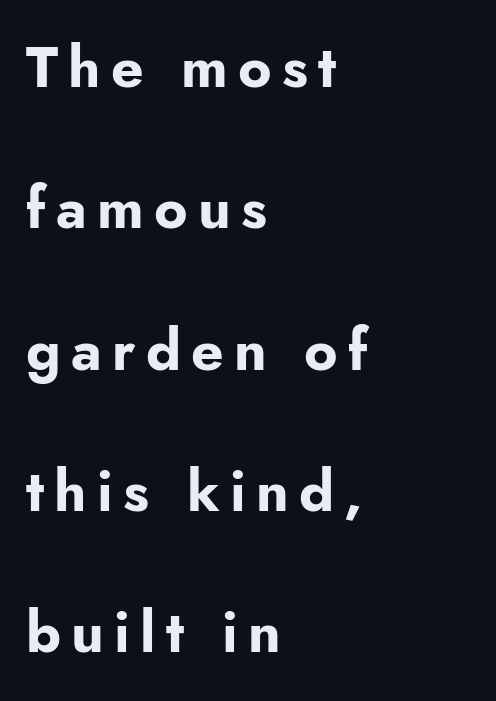
Q: Is the text bold? A: Yes.
Q: Is the text italic (slanted)? A: No, it is upright.
Q: Is the typeface a serif or a sans-serif typeface? A: Sans-serif.
Q: Is the text underlined? A: No.
Q: How is the paragraph aligned? A: Left-aligned.
Q: Is the spacing between lines tight, normal or loose? A: Loose.
Q: Width (condensed, normal, or wide)? A: Normal.
Q: Stroke contrast? A: Low.
Q: x-height? A: Small.
Q: Monospaced? A: No.
